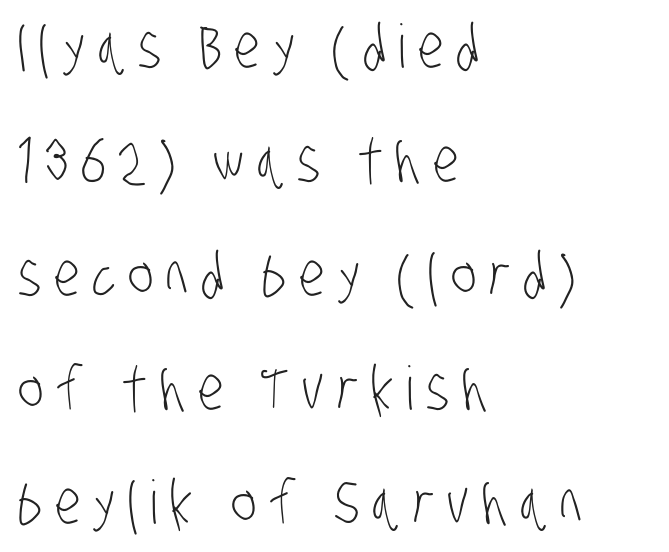
{"serif": "no", "bold": "no", "weight": "light", "width": "condensed", "stroke_contrast": "low", "x_height": "large", "monospaced": "no", "underline": "no", "align": "left", "line_spacing": "loose", "line_spacing_ratio": 1.9, "letter_spacing": "wide", "letter_spacing_em": 0.21, "glyph_px": 60}
